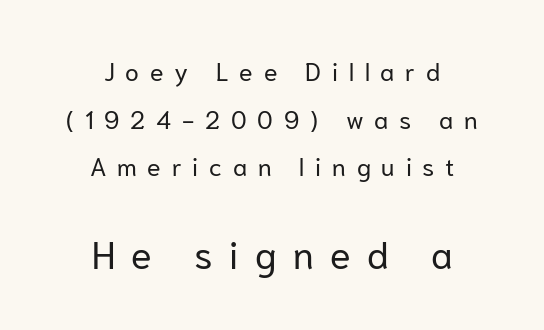
The image shows 38 px regular-weight sans-serif type, upright; set centered, loose line spacing (1.91x), unusually wide letter spacing (+0.43 em), not underlined; the second (bottom) block is 1.52x larger; low stroke contrast and a medium x-height.
